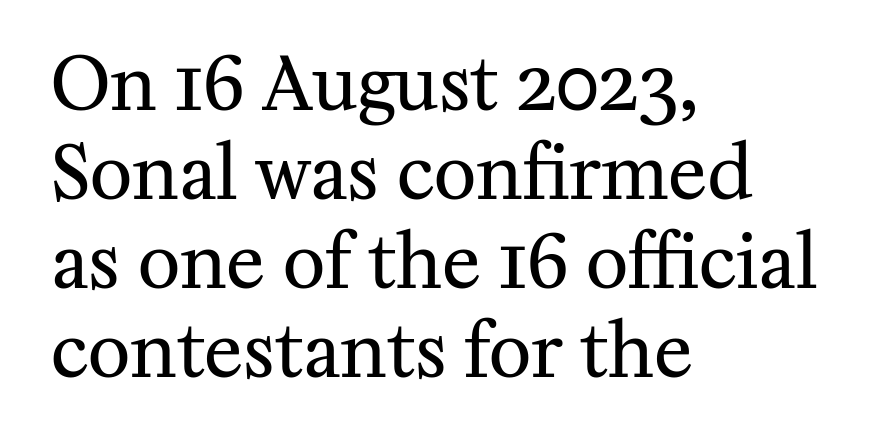
Q: Is the text bold? A: No.
Q: Is the text italic (slanted)? A: No, it is upright.
Q: Is the typeface a serif or a sans-serif typeface? A: Serif.
Q: Is the text underlined? A: No.
Q: How is the paragraph aligned? A: Left-aligned.
Q: Is the spacing between letters normal or unusually wide? A: Normal.
Q: Width (condensed, normal, or wide)? A: Normal.
Q: Stroke contrast? A: Medium.
Q: x-height? A: Medium.
Q: Monospaced? A: No.
